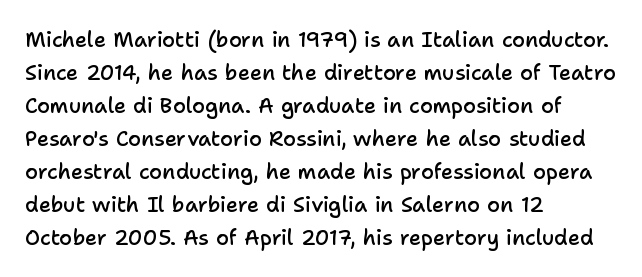
{"italic": "no", "bold": "semi", "underline": "no", "align": "left", "line_spacing": "normal", "line_spacing_ratio": 1.57, "letter_spacing": "normal", "letter_spacing_em": 0.0, "glyph_px": 21}
